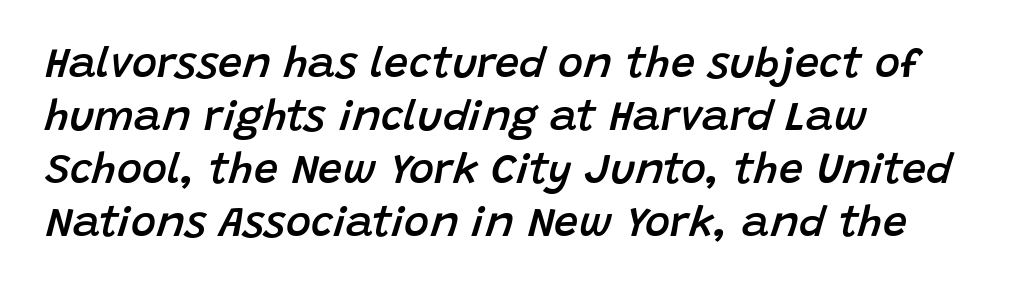
The image shows 43 px semibold type, italic (leaning right); set left-aligned, line spacing 1.23x, normal letter spacing, not underlined; low stroke contrast and a large x-height.
